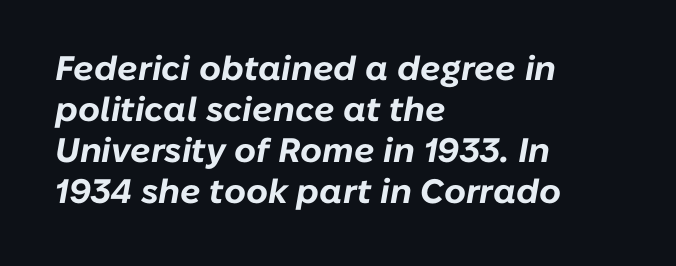
The image shows 34 px bold type, italic (leaning right); set left-aligned, line spacing 1.21x, normal letter spacing, not underlined; low stroke contrast and a medium x-height.
